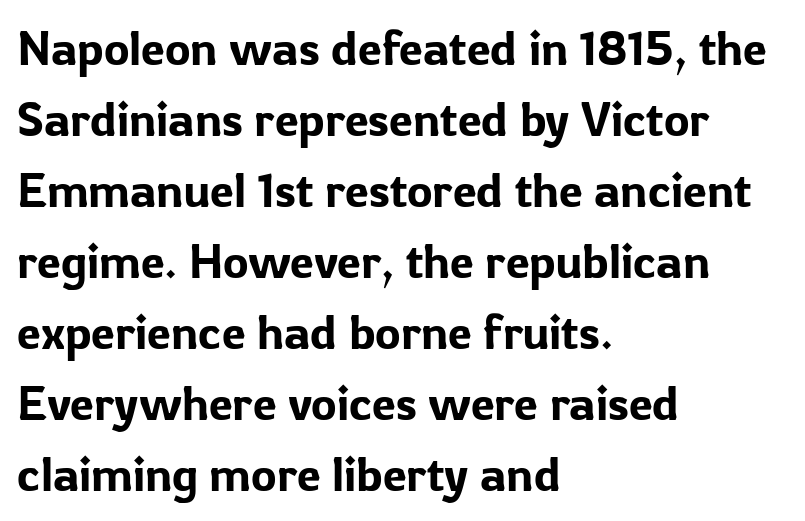
The image shows 48 px sans-serif type, upright; set left-aligned, normal line spacing (1.48x), normal letter spacing, not underlined; low stroke contrast and a medium x-height.
